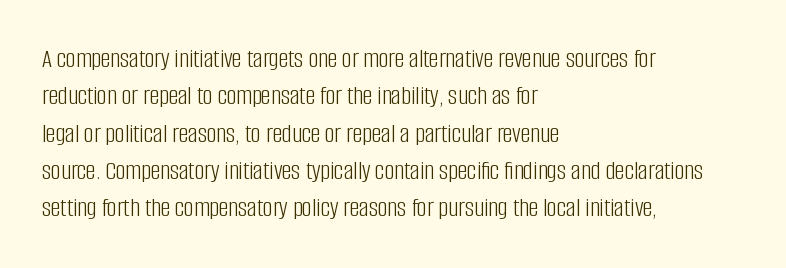
Q: Is the text bold? A: No.
Q: Is the text italic (slanted)? A: No, it is upright.
Q: Is the text underlined? A: No.
Q: How is the paragraph aligned? A: Left-aligned.
Q: Is the spacing between letters normal or unusually wide? A: Normal.
Q: Is the spacing between lines tight, normal or loose? A: Normal.
